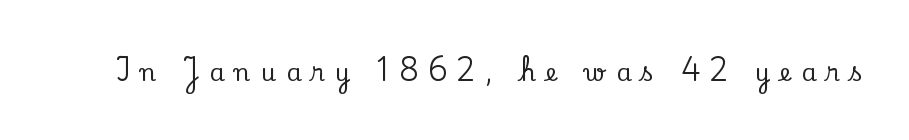
Style check: upright. A typesetter would call this heavily tracked-out type. A bare baseline throughout the passage.
